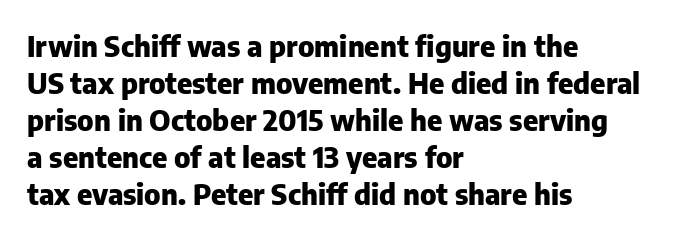
Q: Is the text bold? A: Yes.
Q: Is the text italic (slanted)? A: No, it is upright.
Q: Is the typeface a serif or a sans-serif typeface? A: Sans-serif.
Q: Is the text underlined? A: No.
Q: How is the paragraph aligned? A: Left-aligned.
Q: Is the spacing between letters normal or unusually wide? A: Normal.
Q: Is the spacing between lines tight, normal or loose? A: Normal.
Q: Width (condensed, normal, or wide)? A: Normal.
Q: Stroke contrast? A: Low.
Q: x-height? A: Medium.
Q: Monospaced? A: No.
